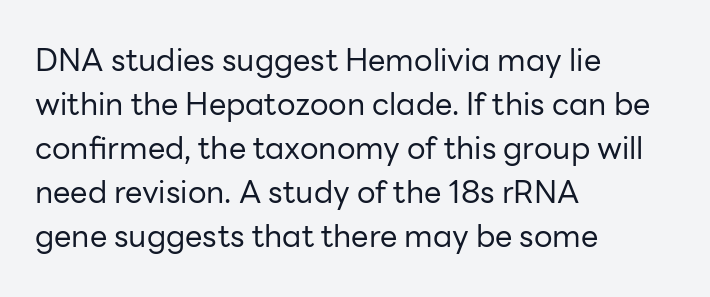
Q: Is the text bold? A: No.
Q: Is the text italic (slanted)? A: No, it is upright.
Q: Is the typeface a serif or a sans-serif typeface? A: Sans-serif.
Q: Is the text underlined? A: No.
Q: How is the paragraph aligned? A: Left-aligned.
Q: Is the spacing between letters normal or unusually wide? A: Normal.
Q: Is the spacing between lines tight, normal or loose? A: Normal.
Q: Width (condensed, normal, or wide)? A: Normal.
Q: Stroke contrast? A: Low.
Q: x-height? A: Medium.
Q: Monospaced? A: No.
